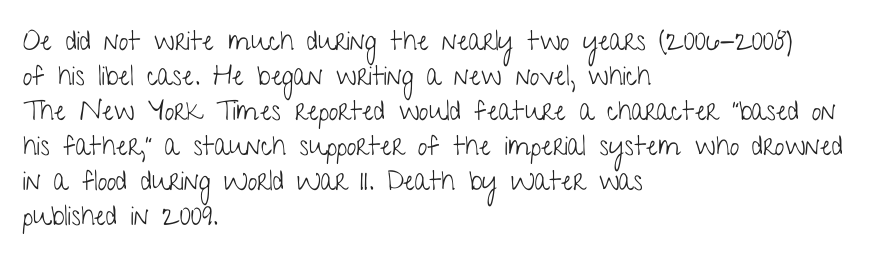
{"italic": "no", "bold": "no", "underline": "no", "align": "left", "line_spacing": "normal", "line_spacing_ratio": 1.3, "letter_spacing": "normal", "letter_spacing_em": 0.0, "glyph_px": 27}
